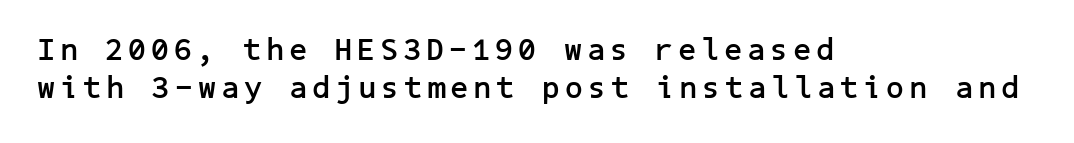
Q: Is the text bold? A: Yes.
Q: Is the text italic (slanted)? A: No, it is upright.
Q: Is the typeface a serif or a sans-serif typeface? A: Sans-serif.
Q: Is the text underlined? A: No.
Q: How is the paragraph aligned? A: Left-aligned.
Q: Width (condensed, normal, or wide)? A: Normal.
Q: Stroke contrast? A: Low.
Q: x-height? A: Medium.
